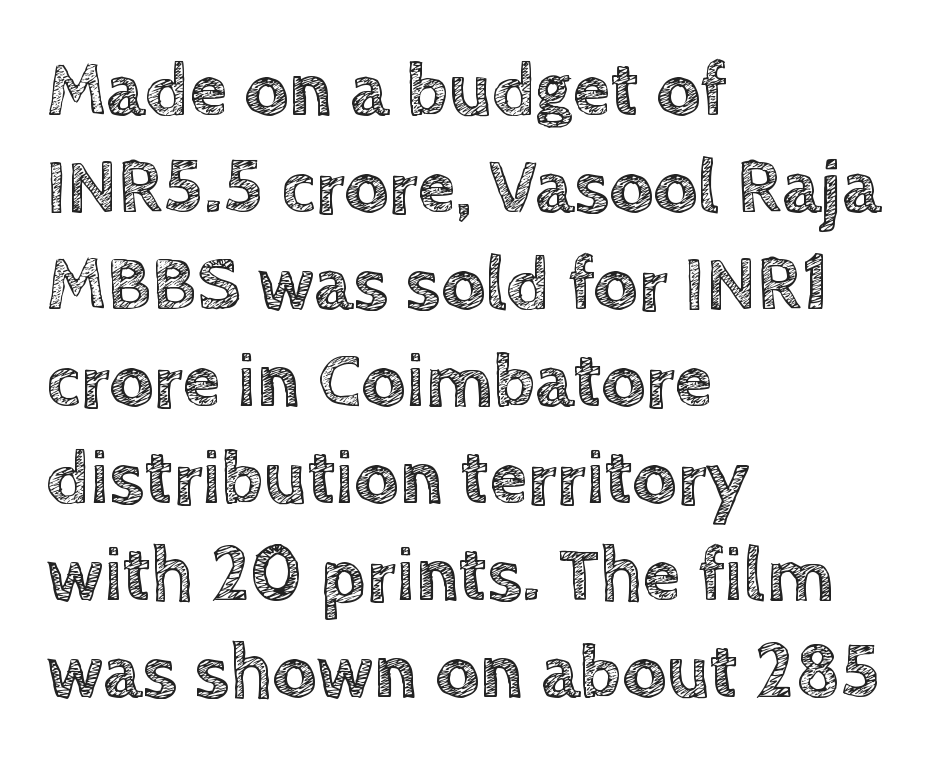
Each letter keeps its own natural width here, so spacing adapts to shape. Check the space under the baseline: it is left empty. Where is the straight margin? On the left. Look at the tracking — it's just the regular setting, nothing added. The lettering stays uniformly vertical, giving the passage a roman look.
